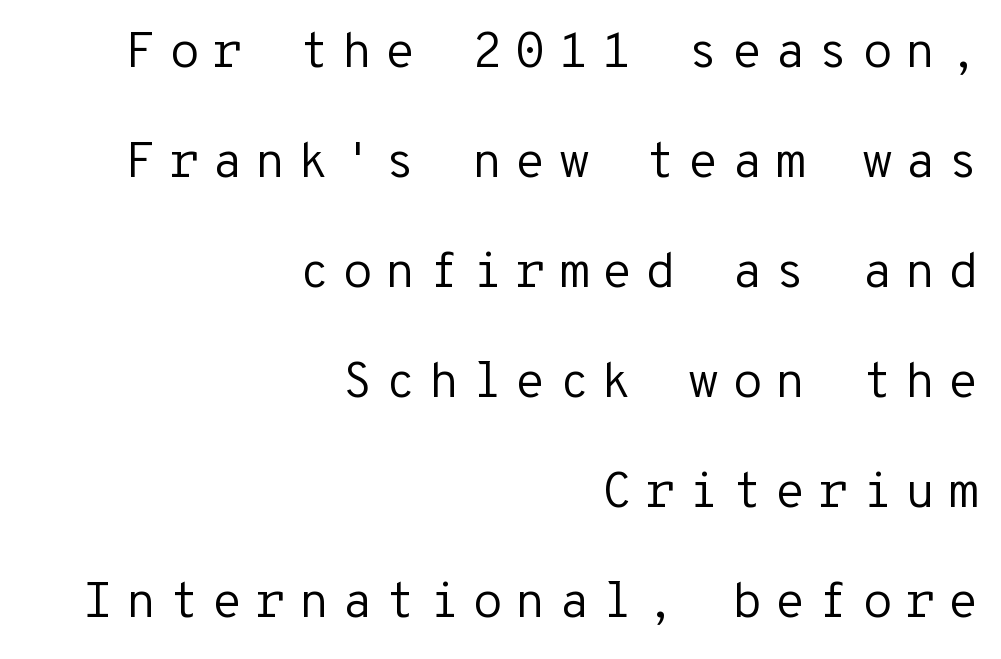
Q: Is the text bold? A: No.
Q: Is the text italic (slanted)? A: No, it is upright.
Q: Is the typeface a serif or a sans-serif typeface? A: Sans-serif.
Q: Is the text underlined? A: No.
Q: How is the paragraph aligned? A: Right-aligned.
Q: Is the spacing between letters normal or unusually wide? A: Unusually wide.
Q: Is the spacing between lines tight, normal or loose? A: Loose.
Q: Width (condensed, normal, or wide)? A: Normal.
Q: Stroke contrast? A: Low.
Q: x-height? A: Medium.
Q: Monospaced? A: Yes.
